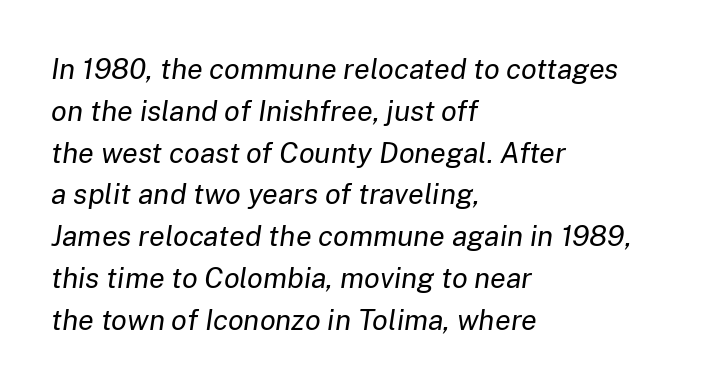
Q: Is the text bold? A: No.
Q: Is the text italic (slanted)? A: Yes, it leans right by about 8 degrees.
Q: Is the text underlined? A: No.
Q: How is the paragraph aligned? A: Left-aligned.
Q: Is the spacing between letters normal or unusually wide? A: Normal.
Q: Is the spacing between lines tight, normal or loose? A: Normal.
Q: Width (condensed, normal, or wide)? A: Normal.
Q: Stroke contrast? A: Low.
Q: x-height? A: Medium.
Q: Monospaced? A: No.
